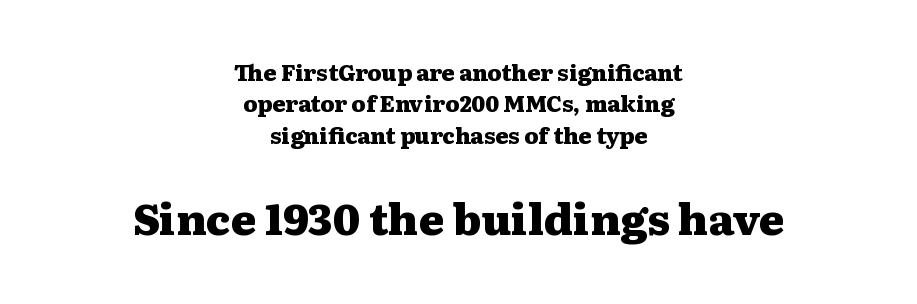
Q: Is the text bold? A: Yes.
Q: Is the text italic (slanted)? A: No, it is upright.
Q: Is the typeface a serif or a sans-serif typeface? A: Serif.
Q: Is the text underlined? A: No.
Q: How is the paragraph aligned? A: Centered.
Q: Is the spacing between letters normal or unusually wide? A: Normal.
Q: Is the spacing between lines tight, normal or loose? A: Normal.
Q: Which block of text is set in a larger size, the first (top) or the second (bottom)? A: The second (bottom) one.
Q: Width (condensed, normal, or wide)? A: Wide.
Q: Stroke contrast? A: Medium.
Q: x-height? A: Medium.
Q: Monospaced? A: No.
